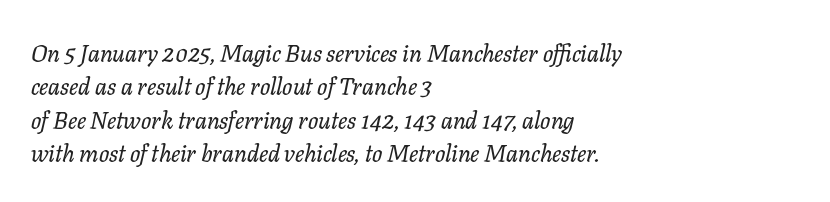
{"italic": "yes", "lean": "right", "slant_degrees": 11, "underline": "no", "align": "left", "line_spacing": "normal", "line_spacing_ratio": 1.39, "letter_spacing": "normal", "letter_spacing_em": 0.0, "glyph_px": 24}
